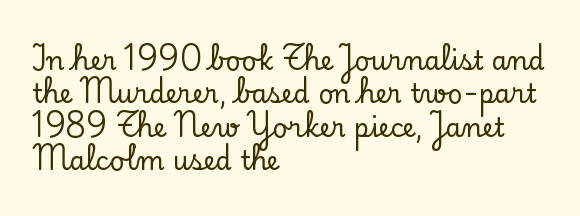
{"italic": "no", "underline": "no", "align": "left", "line_spacing": "normal", "line_spacing_ratio": 1.28, "letter_spacing": "normal", "letter_spacing_em": 0.0, "glyph_px": 26}
